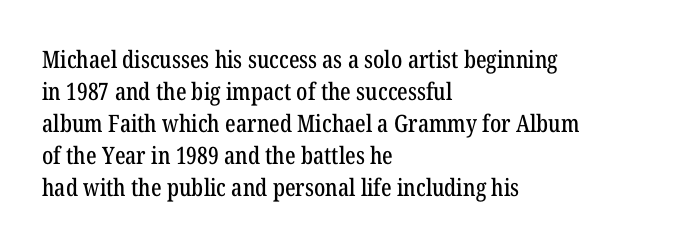
{"italic": "no", "underline": "no", "align": "left", "line_spacing": "normal", "line_spacing_ratio": 1.33, "letter_spacing": "normal", "letter_spacing_em": 0.0, "glyph_px": 24}
